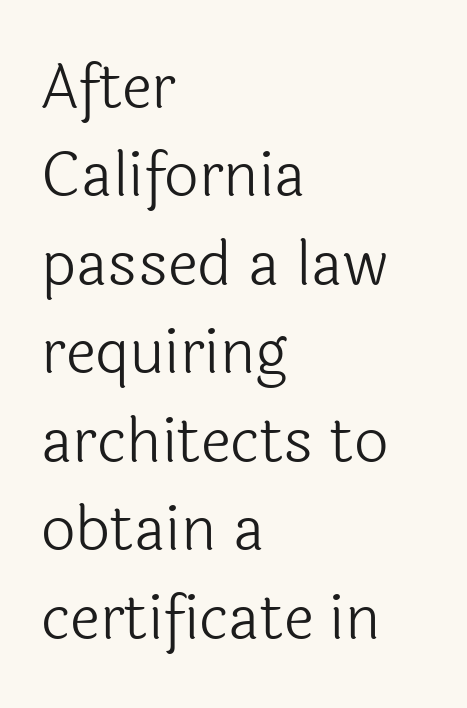
Is this a sans? Yes — the strokes have no serifs. These lines keep a tight, regular rhythm from letter to letter. The specimen omits any rule beneath the text block's lines. These lines stack with their left ends in a neat column. Varying glyph widths throughout — classic text-font behaviour. Honestly, the row spacing looks completely unremarkable.
